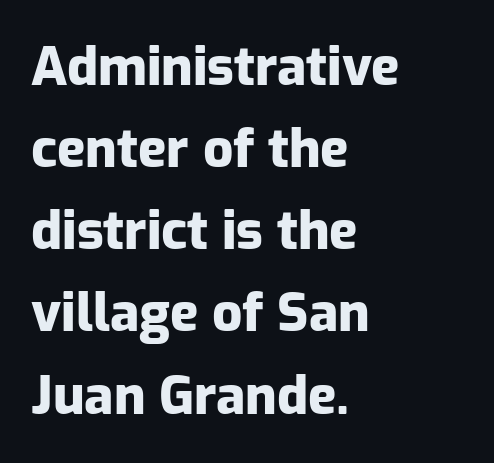
Looks like regular typesetting: each glyph gets only the width it needs. Upright lettering throughout. Nothing sits at the stroke ends, so this counts as sans-serif. Honestly, there is no underline to notice here at all. Observe the ordinary spacing: letters are neighbours, not strangers. The glyphs have the mass of a bold cut.
